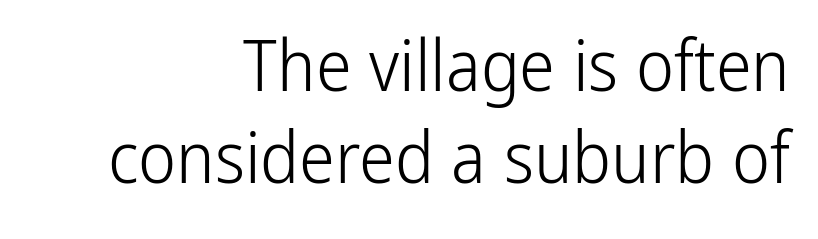
{"serif": "no", "italic": "no", "bold": "no", "weight": "light", "width": "condensed", "stroke_contrast": "low", "x_height": "medium", "monospaced": "no", "underline": "no", "align": "right", "line_spacing": "normal", "line_spacing_ratio": 1.28, "letter_spacing": "normal", "letter_spacing_em": 0.0, "glyph_px": 72}
